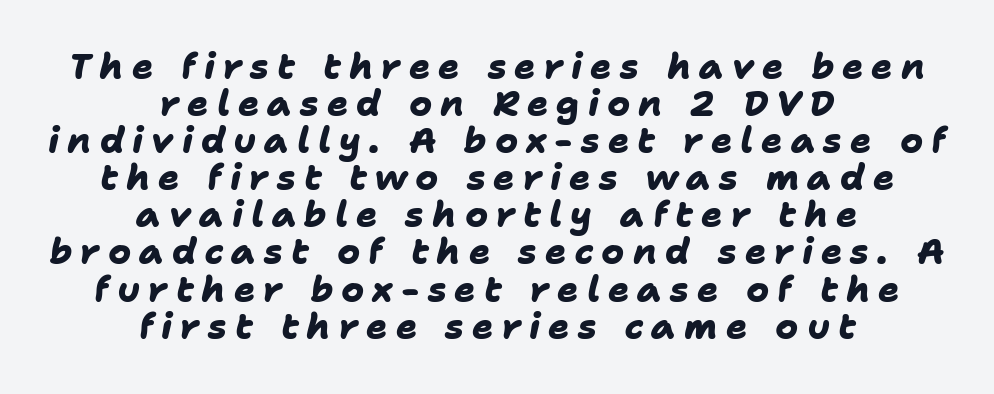
Every letter is thick-stroked: bold, no question. Tracking value appears strongly positive — letters spread wide. I'd call this a sans setting — the letters go barefoot. Tightly led — the rows are bunched. The rendering uses natural spacing where letterforms have individual widths. Each row of text sits above clean, open space.
